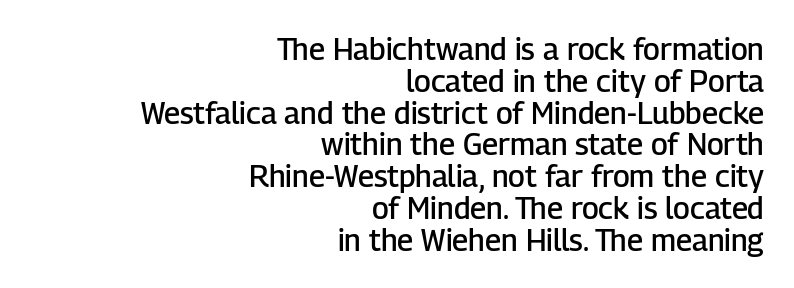
{"serif": "no", "italic": "no", "bold": "semi", "weight": "semibold", "width": "normal", "stroke_contrast": "low", "x_height": "medium", "monospaced": "no", "underline": "no", "align": "right", "line_spacing": "tight", "line_spacing_ratio": 1.06, "letter_spacing": "normal", "letter_spacing_em": 0.0, "glyph_px": 30}
